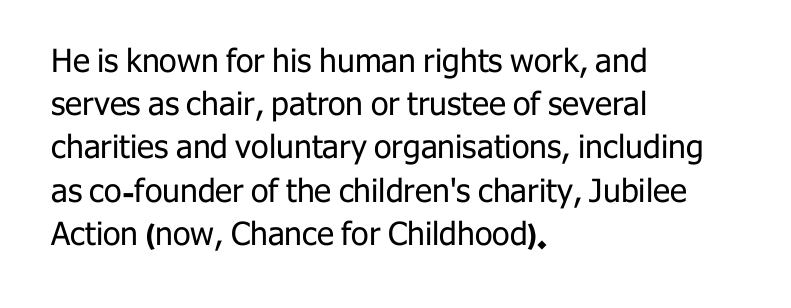
The image shows 32 px regular-weight sans-serif type, upright; set left-aligned, normal line spacing (1.35x), normal letter spacing, not underlined; low stroke contrast and a medium x-height.
